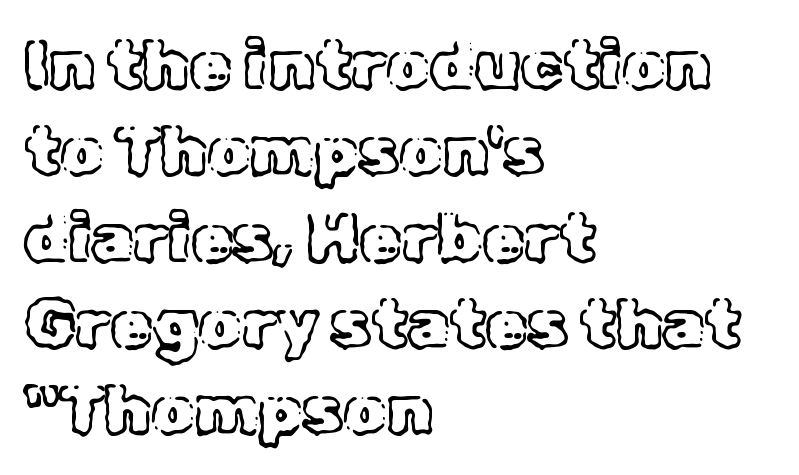
Q: Is the text italic (slanted)? A: No, it is upright.
Q: Is the text underlined? A: No.
Q: How is the paragraph aligned? A: Left-aligned.
Q: Is the spacing between letters normal or unusually wide? A: Normal.
Q: Is the spacing between lines tight, normal or loose? A: Normal.
Q: Width (condensed, normal, or wide)? A: Normal.
Q: x-height? A: Medium.
Q: Monospaced? A: No.
